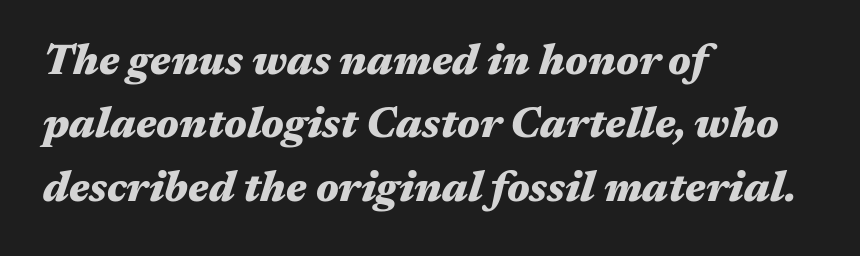
The image shows 42 px heavy, wide type, italic (leaning right); set left-aligned, normal line spacing (1.51x), normal letter spacing, not underlined; medium stroke contrast and a medium x-height.
